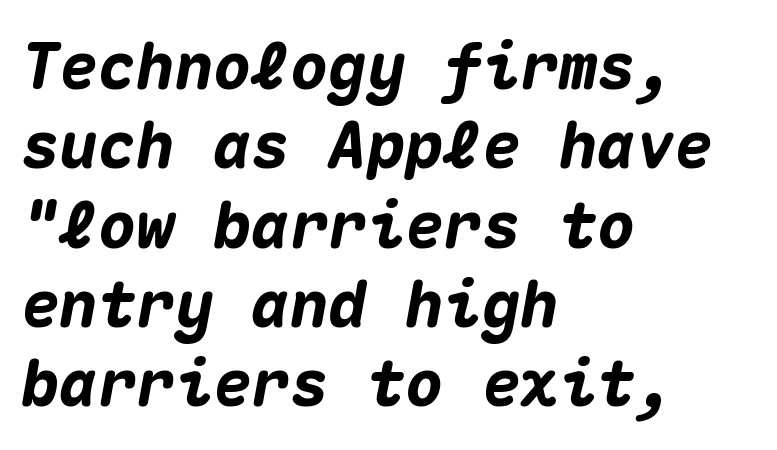
The image shows 64 px heavy type, italic (leaning right), monospaced; set left-aligned, line spacing 1.24x, normal letter spacing, not underlined; medium stroke contrast and a medium x-height.
